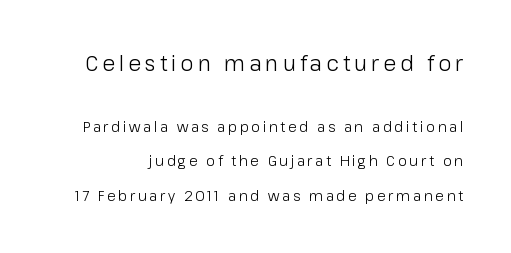
{"italic": "no", "bold": "no", "underline": "no", "line_spacing": "loose", "line_spacing_ratio": 2.47, "larger_block": "first", "size_ratio": 1.5, "glyph_px": 21}
